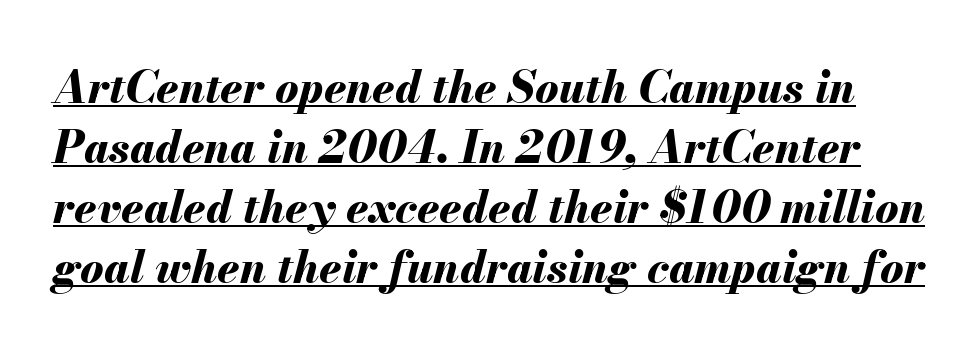
Q: Is the text bold? A: Yes.
Q: Is the text italic (slanted)? A: Yes, it leans right by about 13 degrees.
Q: Is the text underlined? A: Yes.
Q: Is the spacing between letters normal or unusually wide? A: Normal.
Q: Is the spacing between lines tight, normal or loose? A: Normal.
Q: Width (condensed, normal, or wide)? A: Normal.
Q: Stroke contrast? A: Medium.
Q: x-height? A: Small.
Q: Monospaced? A: No.
